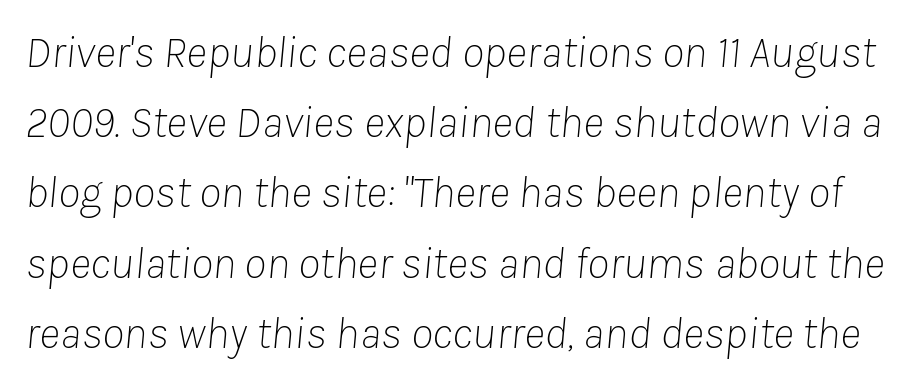
The image shows 45 px thin type, italic (leaning right); set normal line spacing (1.56x), normal letter spacing, not underlined; low stroke contrast and a medium x-height.
